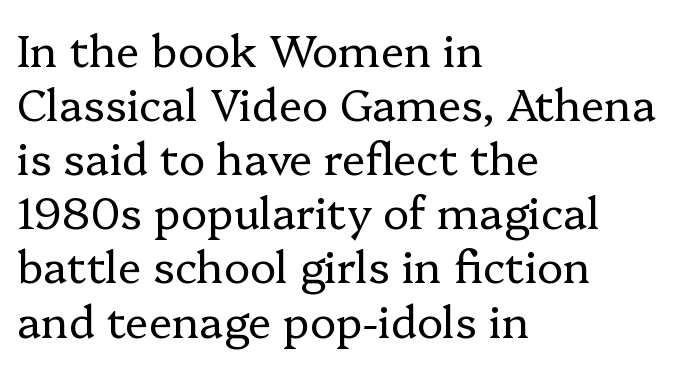
The image shows 44 px regular-weight serif type, upright; set left-aligned, line spacing 1.23x, normal letter spacing, not underlined; low stroke contrast and a medium x-height.
